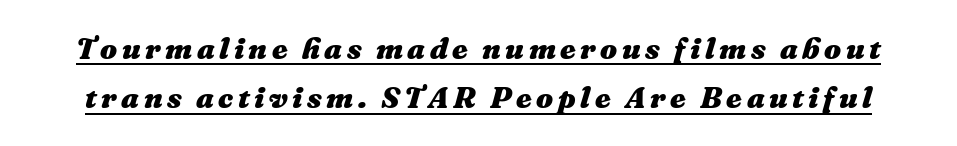
Does the weight exceed regular? Yes, all the way to bold. Quick note: interline space is typical. Looking at the ascenders, they clearly lean. Note the varied advance widths — an 'i' is clearly narrower than an 'm'. The string is rendered with underlining switched on.
